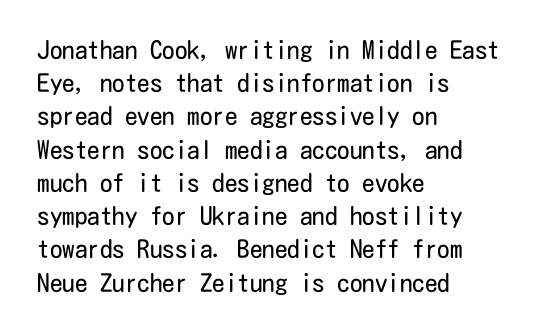
Q: Is the text bold? A: No.
Q: Is the text italic (slanted)? A: No, it is upright.
Q: Is the text underlined? A: No.
Q: How is the paragraph aligned? A: Left-aligned.
Q: Is the spacing between letters normal or unusually wide? A: Normal.
Q: Is the spacing between lines tight, normal or loose? A: Normal.
